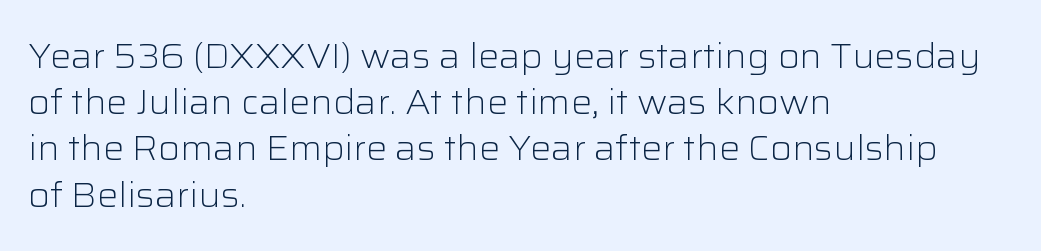
Q: Is the text bold? A: No.
Q: Is the text italic (slanted)? A: No, it is upright.
Q: Is the typeface a serif or a sans-serif typeface? A: Sans-serif.
Q: Is the text underlined? A: No.
Q: How is the paragraph aligned? A: Left-aligned.
Q: Is the spacing between letters normal or unusually wide? A: Normal.
Q: Is the spacing between lines tight, normal or loose? A: Normal.
Q: Width (condensed, normal, or wide)? A: Normal.
Q: Stroke contrast? A: Low.
Q: x-height? A: Medium.
Q: Monospaced? A: No.
